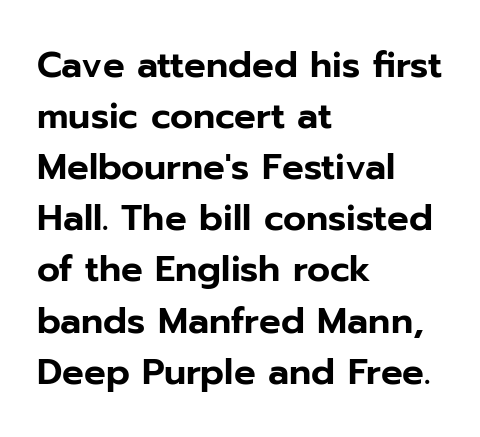
{"serif": "no", "italic": "no", "width": "normal", "stroke_contrast": "low", "x_height": "medium", "monospaced": "no", "underline": "no", "align": "left", "line_spacing": "normal", "line_spacing_ratio": 1.42, "letter_spacing": "normal", "letter_spacing_em": 0.0, "glyph_px": 36}
